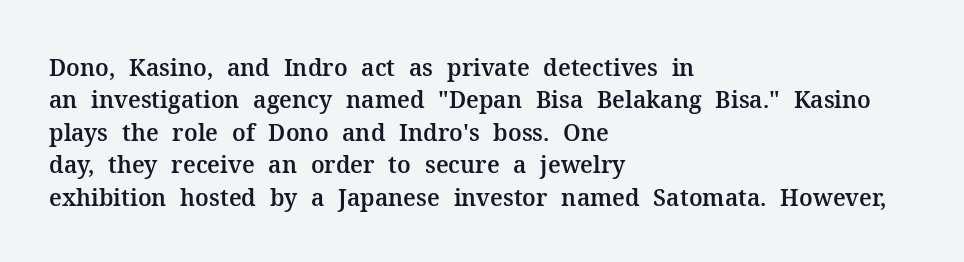
Rule under the text: the space is simply empty. Glyph-to-glyph distance matches everyday printed text. This block has exactly the height ordinary leading produces. Every character sits straight up, as roman type does. Teacher's note: observe the even left margin — that is flush-left alignment.
